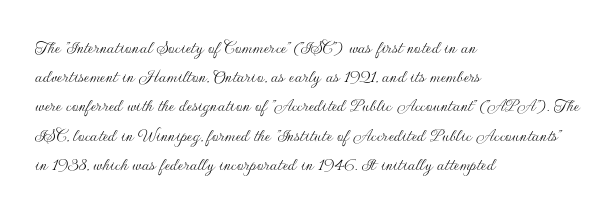
The image shows 20 px text type; set left-aligned, normal line spacing (1.46x), normal letter spacing, not underlined.
